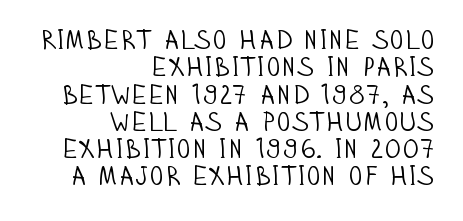
The image shows 27 px text type, upright; set right-aligned, tight line spacing (1.01x), normal letter spacing, not underlined.
